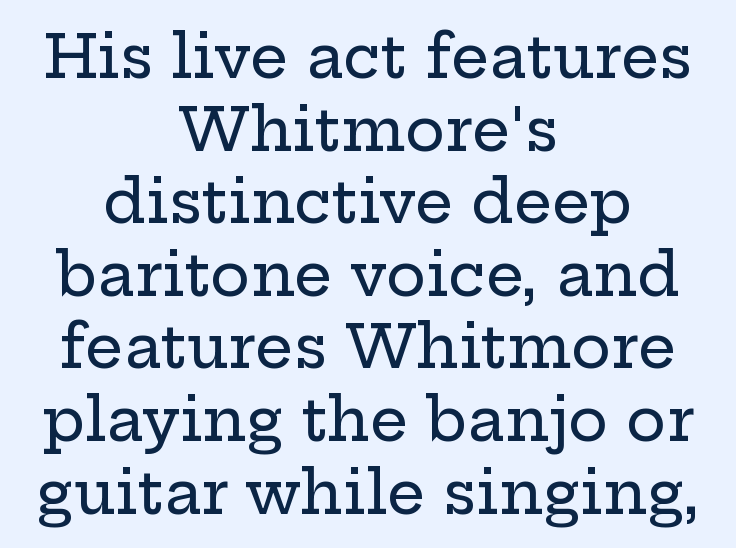
The image shows 60 px wide serif type, upright; set centered, line spacing 1.21x, normal letter spacing, not underlined; low stroke contrast and a medium x-height.
